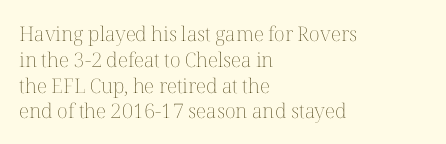
Q: Is the text bold? A: No.
Q: Is the text italic (slanted)? A: No, it is upright.
Q: Is the text underlined? A: No.
Q: How is the paragraph aligned? A: Left-aligned.
Q: Is the spacing between letters normal or unusually wide? A: Normal.
Q: Is the spacing between lines tight, normal or loose? A: Normal.
